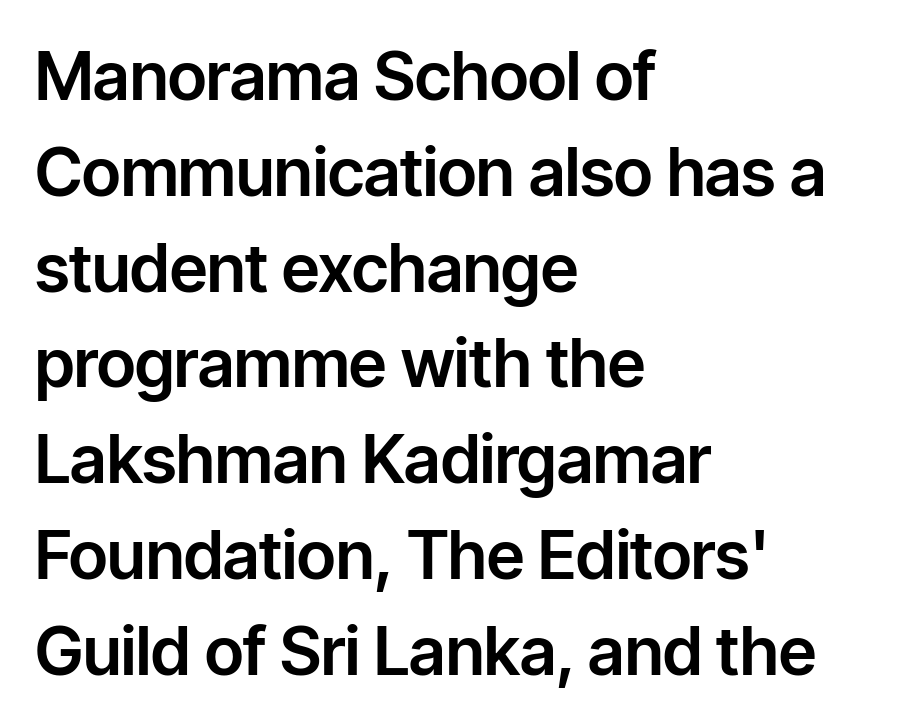
The image shows 67 px sans-serif type, upright; set left-aligned, normal line spacing (1.43x), normal letter spacing, not underlined; low stroke contrast and a medium x-height.
